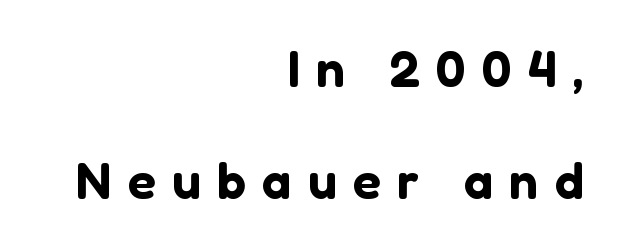
Q: Is the text italic (slanted)? A: No, it is upright.
Q: Is the typeface a serif or a sans-serif typeface? A: Sans-serif.
Q: Is the text underlined? A: No.
Q: How is the paragraph aligned? A: Right-aligned.
Q: Is the spacing between letters normal or unusually wide? A: Unusually wide.
Q: Is the spacing between lines tight, normal or loose? A: Loose.
Q: Width (condensed, normal, or wide)? A: Normal.
Q: Stroke contrast? A: Low.
Q: x-height? A: Medium.
Q: Monospaced? A: No.
